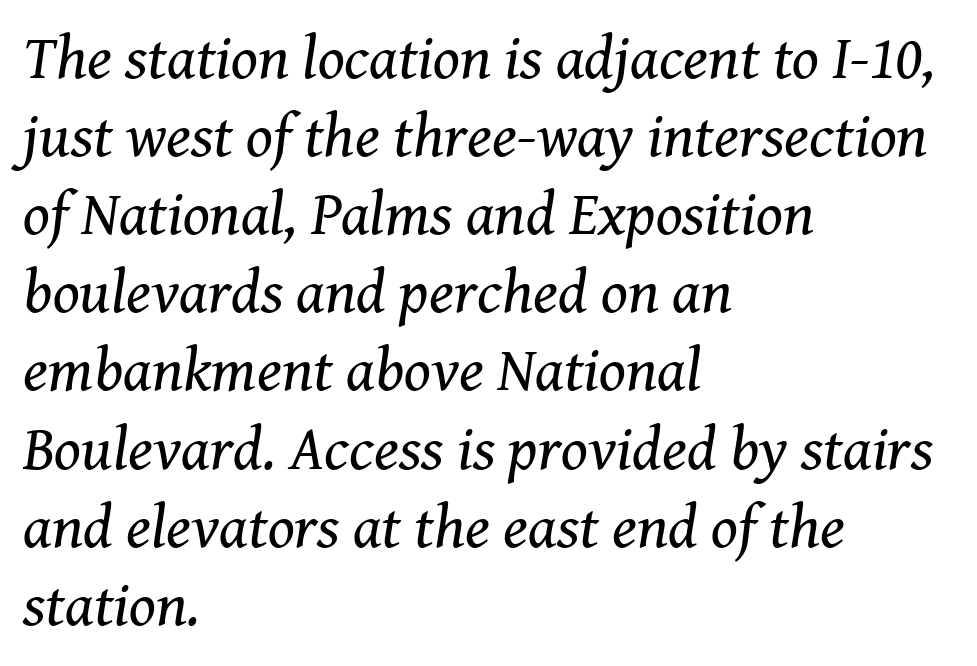
Q: Is the text bold? A: No.
Q: Is the text italic (slanted)? A: Yes, it leans right by about 8 degrees.
Q: Is the typeface a serif or a sans-serif typeface? A: Serif.
Q: Is the text underlined? A: No.
Q: How is the paragraph aligned? A: Left-aligned.
Q: Is the spacing between letters normal or unusually wide? A: Normal.
Q: Is the spacing between lines tight, normal or loose? A: Normal.
Q: Width (condensed, normal, or wide)? A: Normal.
Q: Stroke contrast? A: Medium.
Q: x-height? A: Medium.
Q: Monospaced? A: No.
